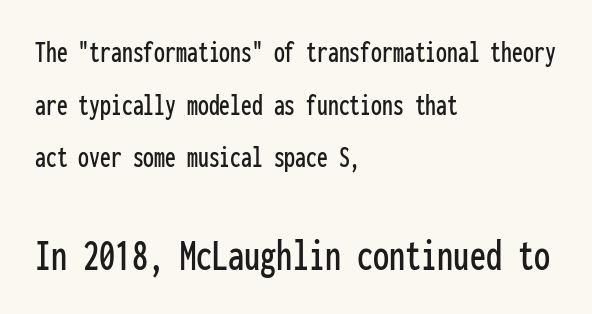
The image shows 46 px condensed sans-serif type, upright, monospaced; set left-aligned, normal line spacing (1.7x), normal letter spacing, not underlined; the second (bottom) block is 1.48x larger; low stroke contrast and a medium x-height.
